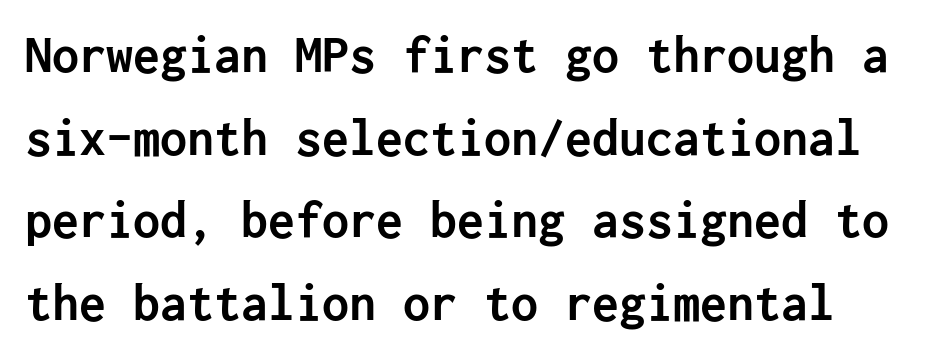
The image shows 54 px semibold sans-serif type, upright; set normal line spacing (1.53x), normal letter spacing, not underlined; low stroke contrast and a medium x-height.
